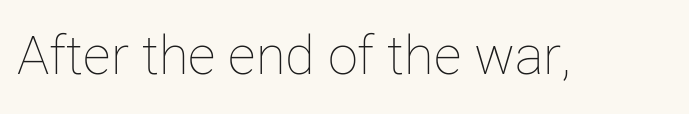
The image shows 54 px thin type, upright; set normal letter spacing, not underlined; low stroke contrast and a medium x-height.
